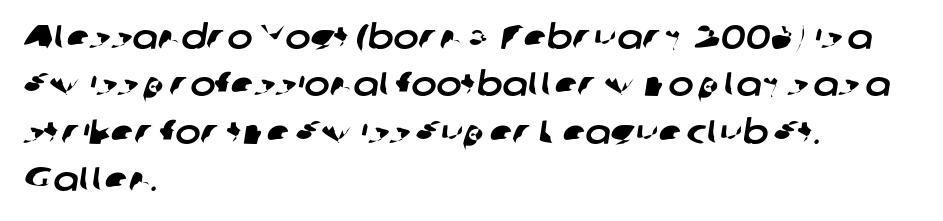
{"serif": "no", "width": "normal", "stroke_contrast": "low", "x_height": "medium", "monospaced": "no", "underline": "no", "align": "left", "line_spacing": "normal", "line_spacing_ratio": 1.39, "letter_spacing": "normal", "letter_spacing_em": 0.0, "glyph_px": 34}
